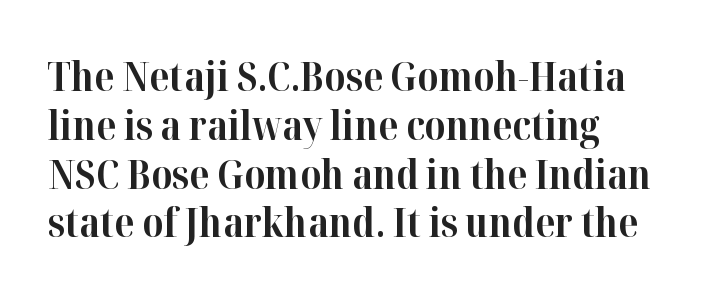
Q: Is the text bold? A: Yes.
Q: Is the text italic (slanted)? A: No, it is upright.
Q: Is the typeface a serif or a sans-serif typeface? A: Serif.
Q: Is the text underlined? A: No.
Q: How is the paragraph aligned? A: Left-aligned.
Q: Is the spacing between letters normal or unusually wide? A: Normal.
Q: Width (condensed, normal, or wide)? A: Normal.
Q: Stroke contrast? A: High.
Q: x-height? A: Medium.
Q: Monospaced? A: No.
